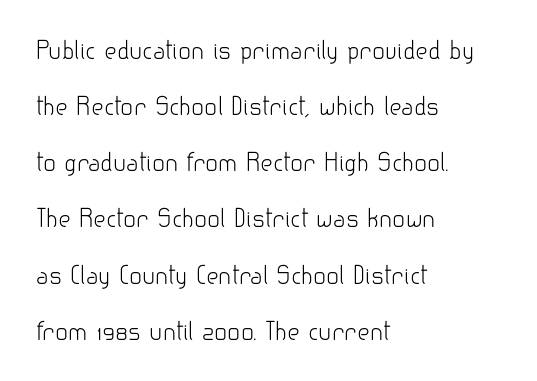
Q: Is the text bold? A: No.
Q: Is the text italic (slanted)? A: No, it is upright.
Q: Is the text underlined? A: No.
Q: How is the paragraph aligned? A: Left-aligned.
Q: Is the spacing between letters normal or unusually wide? A: Normal.
Q: Is the spacing between lines tight, normal or loose? A: Loose.
